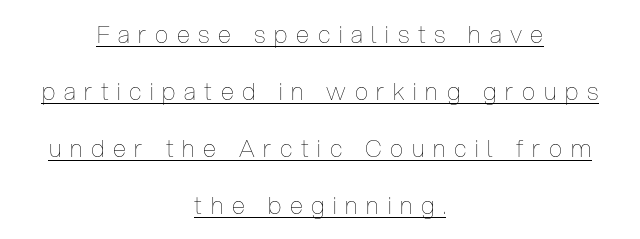
The image shows 24 px text type, upright; set centered, loose line spacing (2.38x), unusually wide letter spacing (+0.36 em), underlined.
